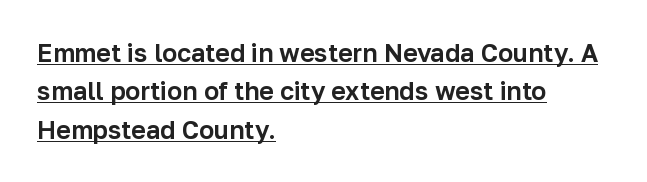
The image shows 25 px text type, upright; set left-aligned, normal line spacing (1.54x), normal letter spacing, underlined.
